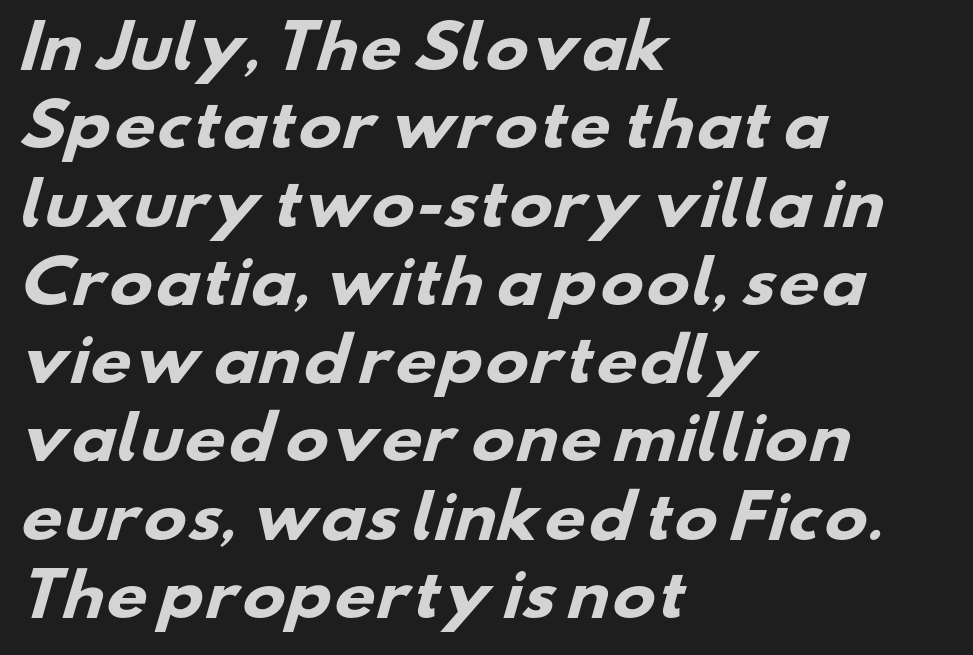
A typesetter would call this proportional, since set widths differ per character. The block of text has a typical density, with ordinary space between rows. The specimen omits any rule beneath the text block's lines. Nope, no serifs anywhere on these letters. On the weight axis this lands at bold, roughly 700. The lines in this sample share a left origin and differ only in where they stop.
